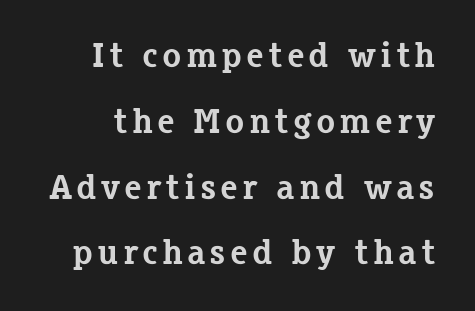
Q: Is the text bold? A: Yes.
Q: Is the text italic (slanted)? A: No, it is upright.
Q: Is the typeface a serif or a sans-serif typeface? A: Serif.
Q: Is the text underlined? A: No.
Q: Width (condensed, normal, or wide)? A: Normal.
Q: Stroke contrast? A: Low.
Q: x-height? A: Medium.
Q: Monospaced? A: No.
